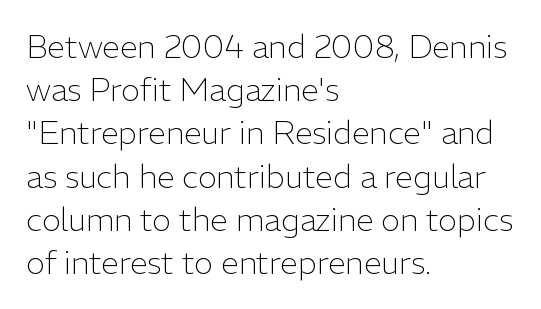
The image shows 32 px light sans-serif type, upright; set left-aligned, normal line spacing (1.35x), normal letter spacing, not underlined; low stroke contrast and a medium x-height.
